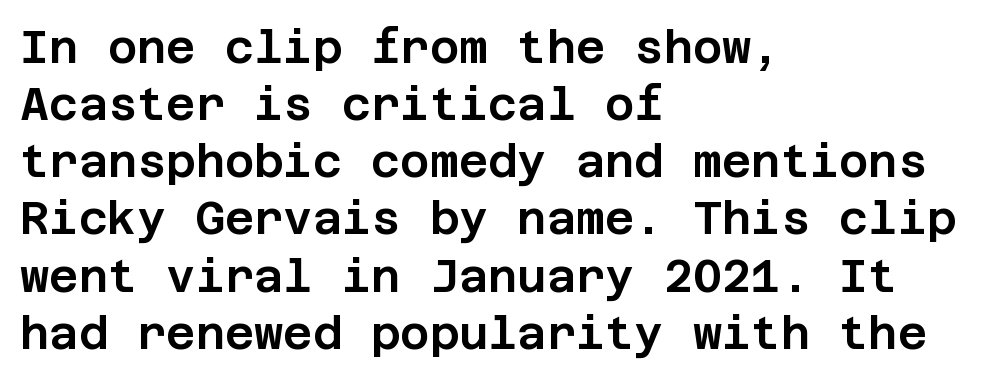
Descender tails drop into unmarked territory. Inter-character spacing is left at the font's built-in metrics. What kind of face is this? One without serifs — a sans. Reading down the block, your eye returns to a fixed left position each line.
